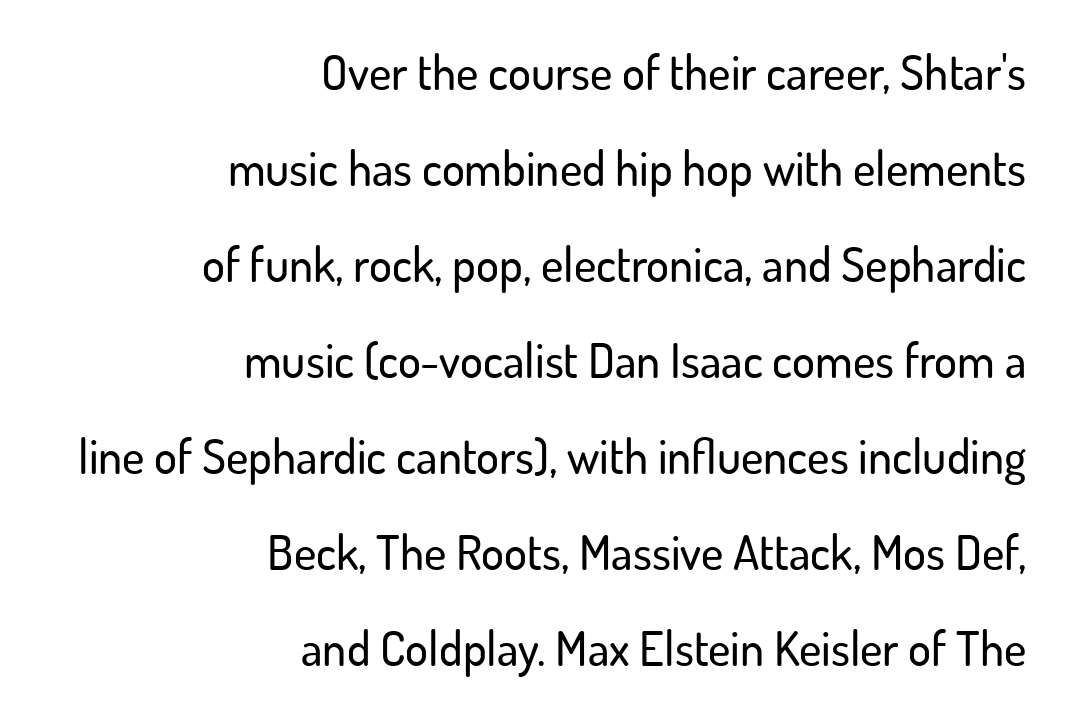
Style check: upright. Each letter keeps its own natural width here, so spacing adapts to shape. The text block is weighted toward the right margin, trailing off unevenly leftward. The type is set solid horizontally, with unmodified tracking.
